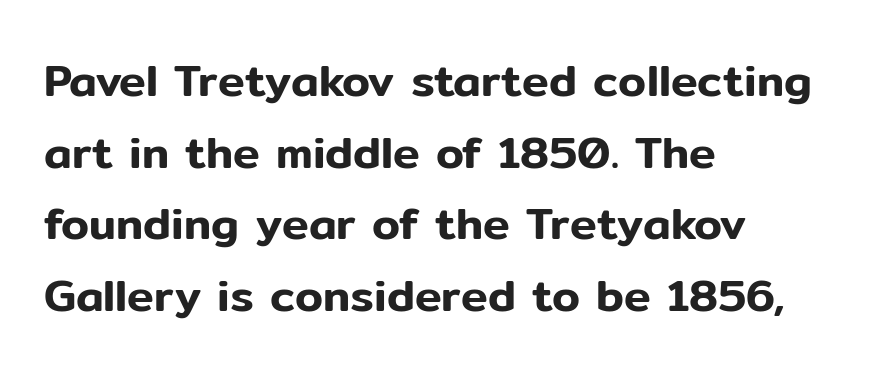
The image shows 45 px sans-serif type, upright; set left-aligned, normal line spacing (1.59x), normal letter spacing, not underlined; low stroke contrast and a medium x-height.
